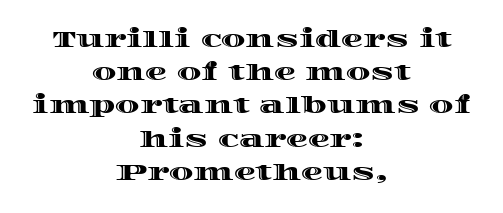
If you folded the block vertically in half, each line would mirror itself in length. Nobody touched the tracking dial on this one. The passage shown is not underscored anywhere. A typesetter would call this leading conventional body-copy spacing. Characters remain perfectly vertical along every line.
